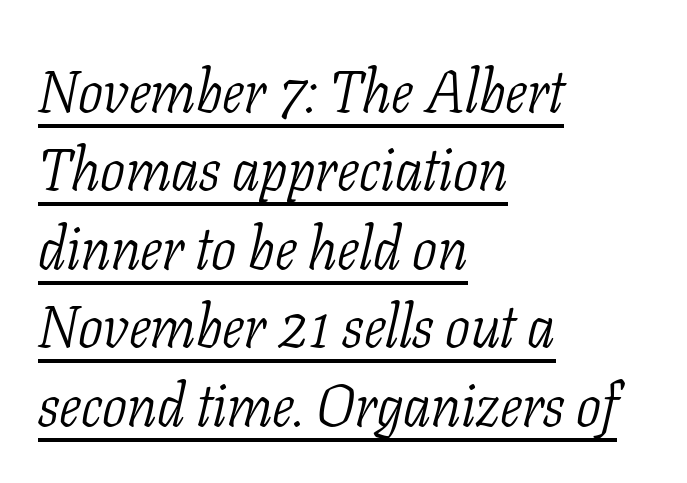
{"serif": "yes", "italic": "yes", "lean": "right", "slant_degrees": 11, "bold": "no", "weight": "light", "width": "condensed", "stroke_contrast": "low", "x_height": "medium", "monospaced": "no", "underline": "yes", "align": "left", "line_spacing": "normal", "line_spacing_ratio": 1.33, "letter_spacing": "normal", "letter_spacing_em": 0.0, "glyph_px": 59}
